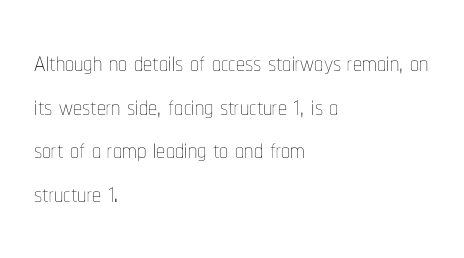
{"italic": "no", "bold": "no", "weight": "thin", "width": "condensed", "stroke_contrast": "low", "x_height": "medium", "monospaced": "no", "underline": "no", "align": "left", "line_spacing_ratio": 1.21, "letter_spacing": "normal", "letter_spacing_em": 0.0, "glyph_px": 36}
